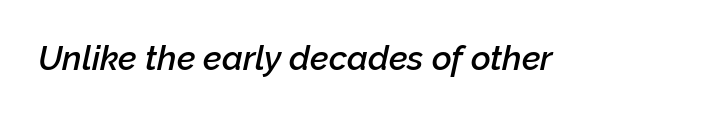
Q: Is the text bold? A: Semi-bold.
Q: Is the text italic (slanted)? A: Yes, it leans right by about 12 degrees.
Q: Is the text underlined? A: No.
Q: Is the spacing between letters normal or unusually wide? A: Normal.
Q: Width (condensed, normal, or wide)? A: Normal.
Q: Stroke contrast? A: Low.
Q: x-height? A: Medium.
Q: Monospaced? A: No.
